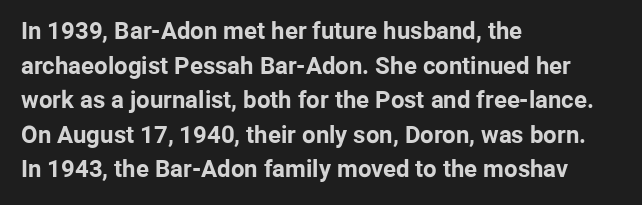
The image shows 24 px bold type, upright; set left-aligned, normal line spacing (1.44x), normal letter spacing, not underlined.
